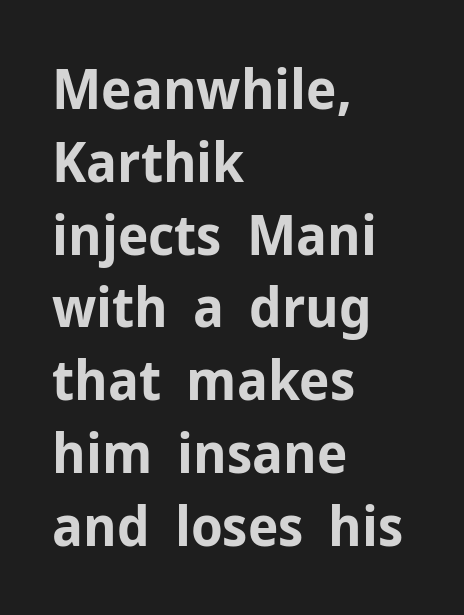
{"serif": "no", "italic": "no", "bold": "yes", "weight": "bold", "width": "normal", "stroke_contrast": "low", "x_height": "medium", "monospaced": "no", "underline": "no", "align": "left", "line_spacing": "normal", "line_spacing_ratio": 1.3, "letter_spacing": "normal", "letter_spacing_em": 0.0, "glyph_px": 56}
